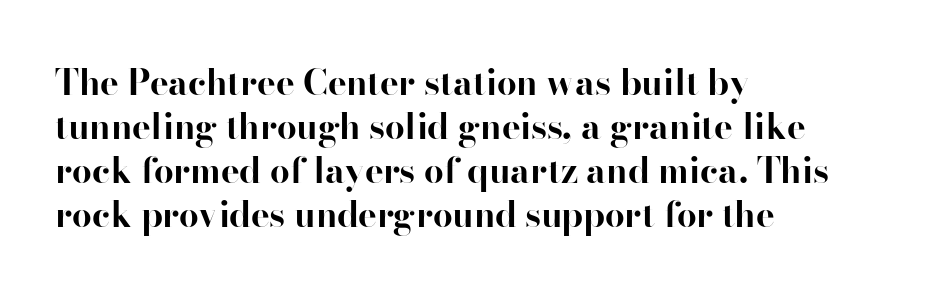
The image shows 35 px bold serif type, upright; set left-aligned, normal line spacing (1.26x), normal letter spacing, not underlined; high stroke contrast and a small x-height.
